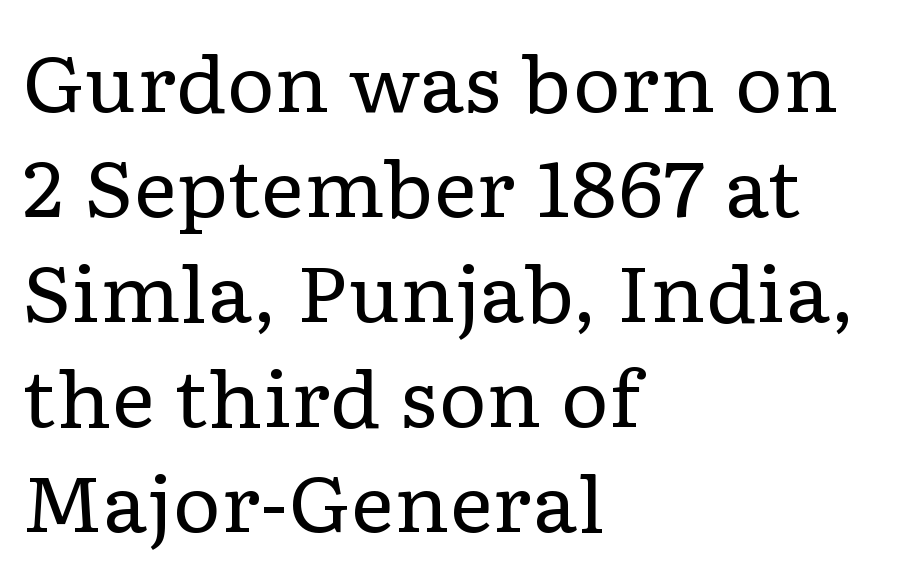
The image shows 76 px regular-weight, wide serif type, upright; set left-aligned, normal line spacing (1.38x), normal letter spacing, not underlined; low stroke contrast and a medium x-height.
